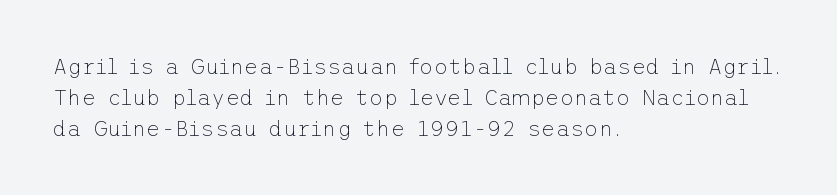
Q: Is the text bold? A: No.
Q: Is the text italic (slanted)? A: No, it is upright.
Q: Is the text underlined? A: No.
Q: How is the paragraph aligned? A: Left-aligned.
Q: Is the spacing between letters normal or unusually wide? A: Normal.
Q: Is the spacing between lines tight, normal or loose? A: Normal.
